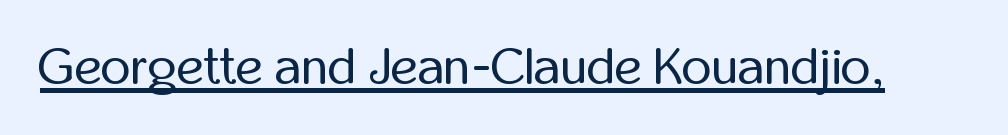
{"serif": "no", "italic": "no", "bold": "no", "weight": "regular", "width": "condensed", "stroke_contrast": "low", "x_height": "medium", "monospaced": "no", "underline": "yes", "letter_spacing": "normal", "letter_spacing_em": 0.0, "glyph_px": 52}
